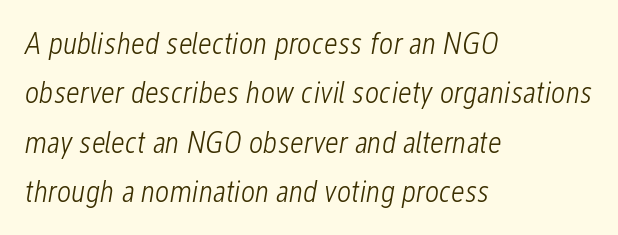
Q: Is the text bold? A: No.
Q: Is the text italic (slanted)? A: Yes, it leans right by about 12 degrees.
Q: Is the text underlined? A: No.
Q: How is the paragraph aligned? A: Left-aligned.
Q: Is the spacing between letters normal or unusually wide? A: Normal.
Q: Is the spacing between lines tight, normal or loose? A: Normal.
Q: Width (condensed, normal, or wide)? A: Condensed.
Q: Stroke contrast? A: Low.
Q: x-height? A: Medium.
Q: Monospaced? A: No.
